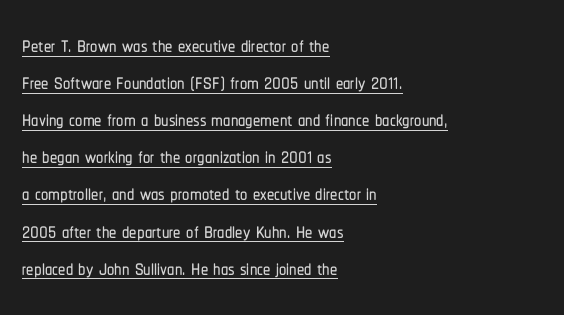
Q: Is the text italic (slanted)? A: No, it is upright.
Q: Is the typeface a serif or a sans-serif typeface? A: Sans-serif.
Q: Is the text underlined? A: Yes.
Q: How is the paragraph aligned? A: Left-aligned.
Q: Is the spacing between letters normal or unusually wide? A: Normal.
Q: Is the spacing between lines tight, normal or loose? A: Normal.
Q: Width (condensed, normal, or wide)? A: Condensed.
Q: Stroke contrast? A: Low.
Q: x-height? A: Medium.
Q: Monospaced? A: No.
